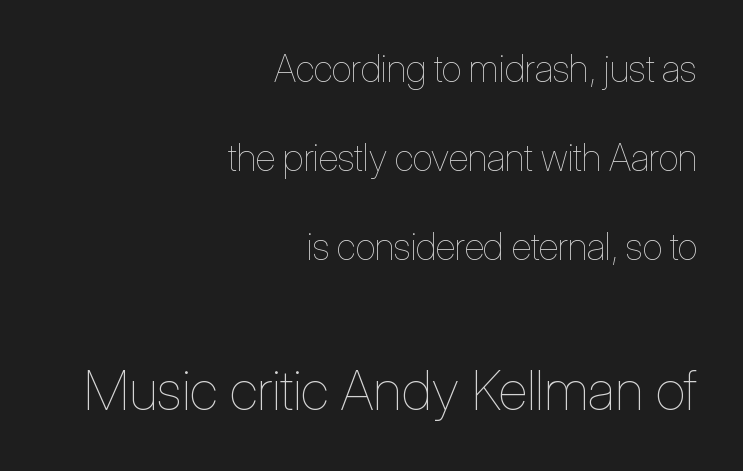
The image shows 55 px thin, condensed type, upright; set right-aligned, loose line spacing (2.4x), normal letter spacing, not underlined; the second (bottom) block is 1.49x larger; low stroke contrast and a medium x-height.
